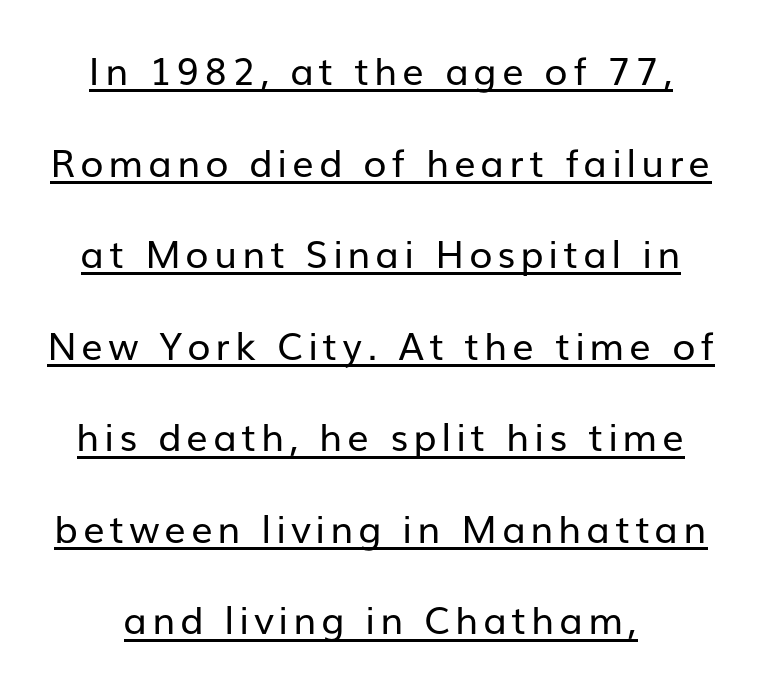
Q: Is the text bold? A: No.
Q: Is the text italic (slanted)? A: No, it is upright.
Q: Is the typeface a serif or a sans-serif typeface? A: Sans-serif.
Q: Is the text underlined? A: Yes.
Q: Is the spacing between lines tight, normal or loose? A: Loose.
Q: Width (condensed, normal, or wide)? A: Normal.
Q: Stroke contrast? A: Low.
Q: x-height? A: Medium.
Q: Monospaced? A: No.
